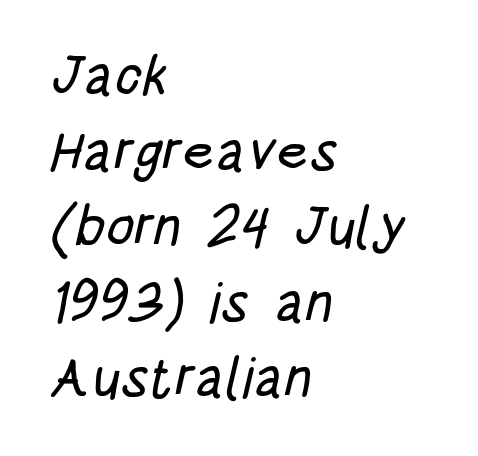
Q: Is the typeface a serif or a sans-serif typeface? A: Sans-serif.
Q: Is the text underlined? A: No.
Q: How is the paragraph aligned? A: Left-aligned.
Q: Is the spacing between letters normal or unusually wide? A: Normal.
Q: Is the spacing between lines tight, normal or loose? A: Normal.
Q: Width (condensed, normal, or wide)? A: Condensed.
Q: Stroke contrast? A: Low.
Q: x-height? A: Large.
Q: Monospaced? A: No.
